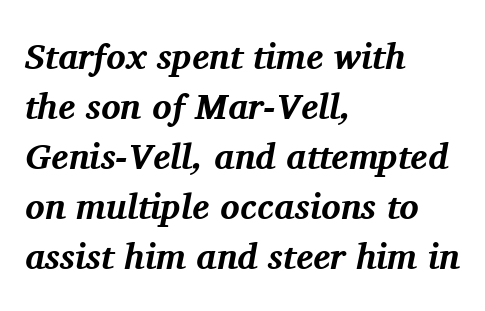
Q: Is the text bold? A: Yes.
Q: Is the text italic (slanted)? A: Yes, it leans right by about 11 degrees.
Q: Is the typeface a serif or a sans-serif typeface? A: Serif.
Q: Is the text underlined? A: No.
Q: How is the paragraph aligned? A: Left-aligned.
Q: Is the spacing between letters normal or unusually wide? A: Normal.
Q: Is the spacing between lines tight, normal or loose? A: Normal.
Q: Width (condensed, normal, or wide)? A: Normal.
Q: Stroke contrast? A: Medium.
Q: x-height? A: Medium.
Q: Monospaced? A: No.
